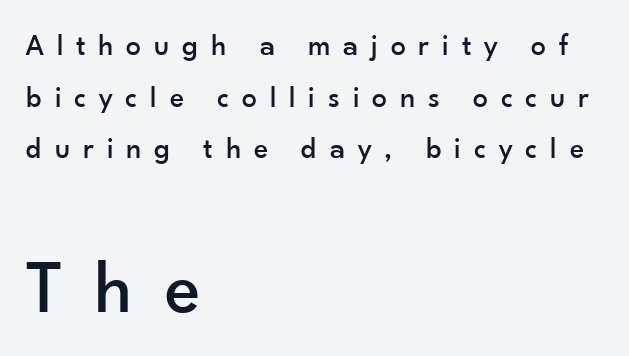
The image shows 75 px sans-serif type, upright; set left-aligned, line spacing 1.72x, unusually wide letter spacing (+0.43 em), not underlined; the second (bottom) block is 2.5x larger; low stroke contrast and a small x-height.
